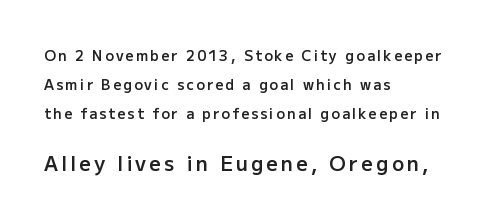
{"italic": "no", "bold": "semi", "underline": "no", "align": "left", "line_spacing": "loose", "line_spacing_ratio": 2.07, "larger_block": "second", "size_ratio": 1.43, "glyph_px": 20}
